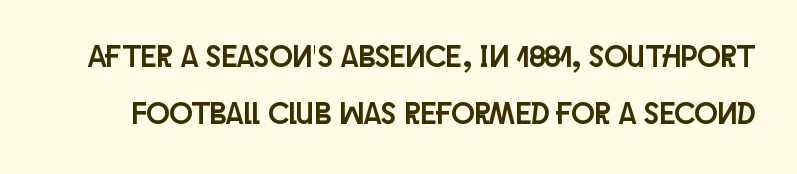
The image shows 31 px condensed sans-serif type, upright; set line spacing 1.84x, normal letter spacing, not underlined; low stroke contrast and a large x-height.
